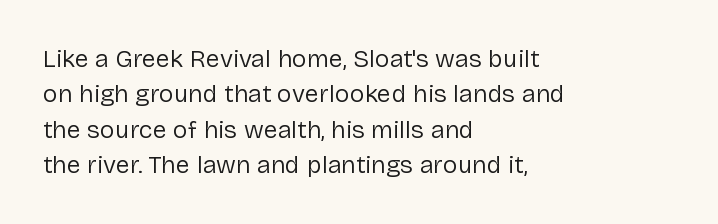
The image shows 25 px text type, upright; set left-aligned, normal line spacing (1.42x), normal letter spacing, not underlined.
